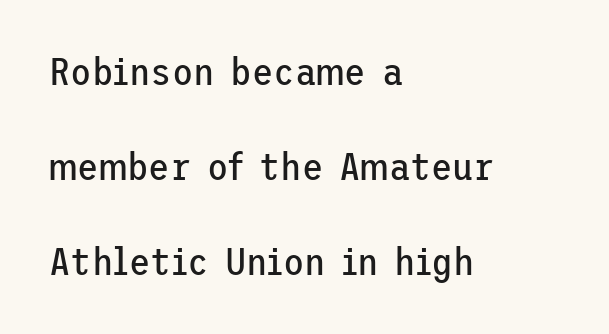
This sample uses plain, unmodified letter spacing. Serifs: no, the terminals of the letterforms are clean. Where is the straight margin? On the left. The passage shown is not bold in any degree. This is the regular roman posture of the typeface. Descenders hang freely into open space.
